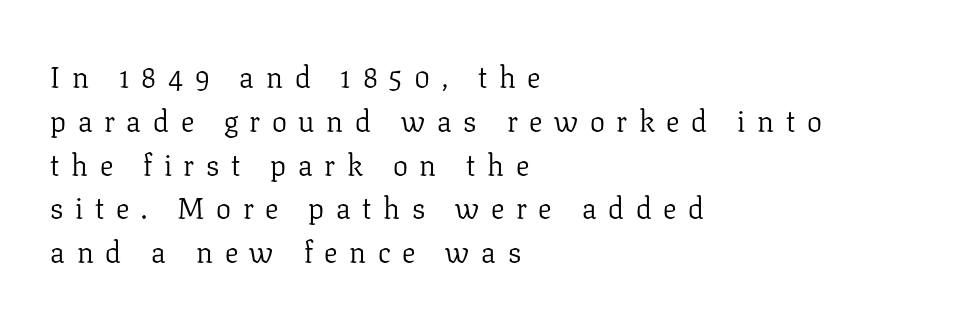
Q: Is the text bold? A: No.
Q: Is the text italic (slanted)? A: No, it is upright.
Q: Is the typeface a serif or a sans-serif typeface? A: Serif.
Q: Is the text underlined? A: No.
Q: How is the paragraph aligned? A: Left-aligned.
Q: Is the spacing between letters normal or unusually wide? A: Unusually wide.
Q: Is the spacing between lines tight, normal or loose? A: Normal.
Q: Width (condensed, normal, or wide)? A: Normal.
Q: Stroke contrast? A: Low.
Q: x-height? A: Medium.
Q: Monospaced? A: No.
